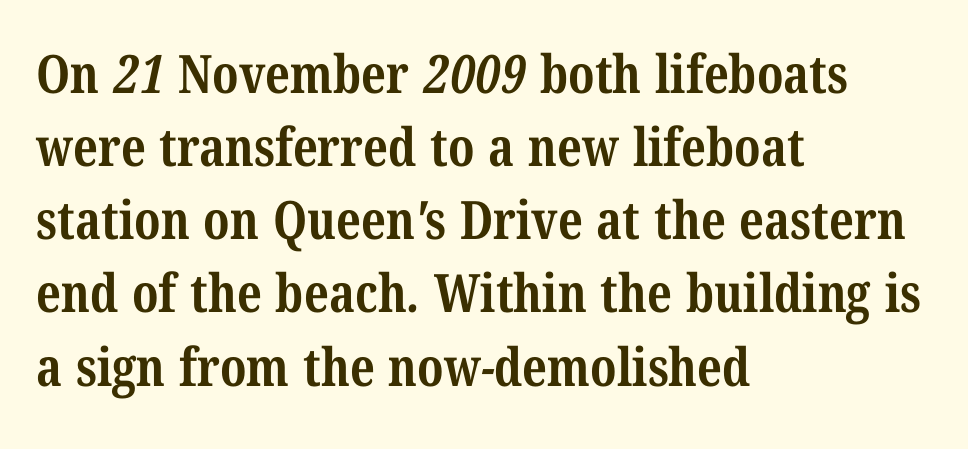
{"serif": "yes", "bold": "yes", "weight": "bold", "width": "condensed", "stroke_contrast": "medium", "x_height": "medium", "monospaced": "no", "underline": "no", "align": "left", "line_spacing": "normal", "line_spacing_ratio": 1.38, "letter_spacing": "normal", "letter_spacing_em": 0.0, "glyph_px": 53}
